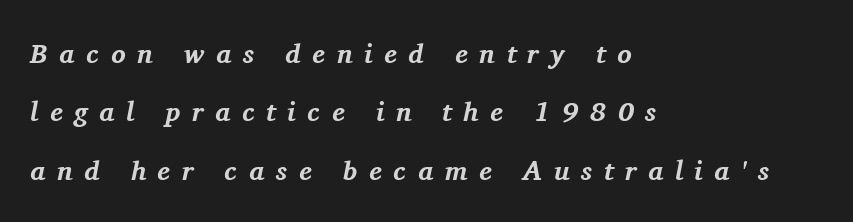
Leftover space on each line is placed entirely after the last word. Summary of vertical rhythm: relaxed, with wide interline spacing. Type without underlining. Italic? Definitely — the glyphs are oblique. Loose tracking; the words dissolve into strings of separated letters. Strong, thick strokes mark this as bold type.
